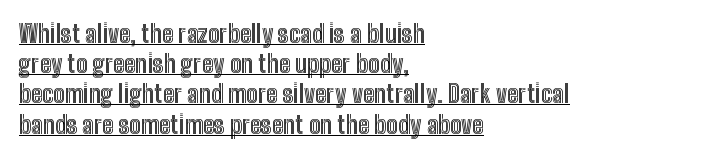
The image shows 24 px text type, upright; set left-aligned, normal line spacing (1.26x), normal letter spacing, underlined.
